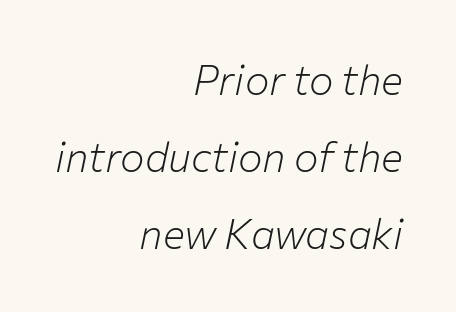
These glyphs show unthickened strokes, regular width or finer. Line endings align vertically; line beginnings do not. Type without underlining. Default kerning and tracking; the words read as compact shapes. The letters advance in unequal steps, a hallmark of proportional type. Posture: slanted.
